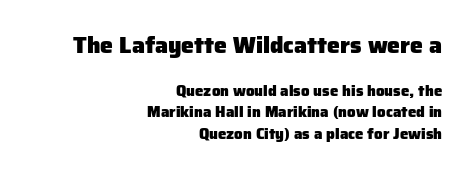
The image shows 23 px bold type, upright; set right-aligned, normal line spacing (1.45x), normal letter spacing, not underlined; the first (top) block is 1.53x larger.
